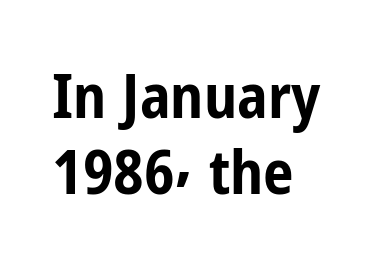
Q: Is the text bold? A: Yes.
Q: Is the text italic (slanted)? A: No, it is upright.
Q: Is the typeface a serif or a sans-serif typeface? A: Sans-serif.
Q: Is the text underlined? A: No.
Q: How is the paragraph aligned? A: Left-aligned.
Q: Is the spacing between letters normal or unusually wide? A: Normal.
Q: Width (condensed, normal, or wide)? A: Condensed.
Q: Stroke contrast? A: Low.
Q: x-height? A: Medium.
Q: Monospaced? A: No.
